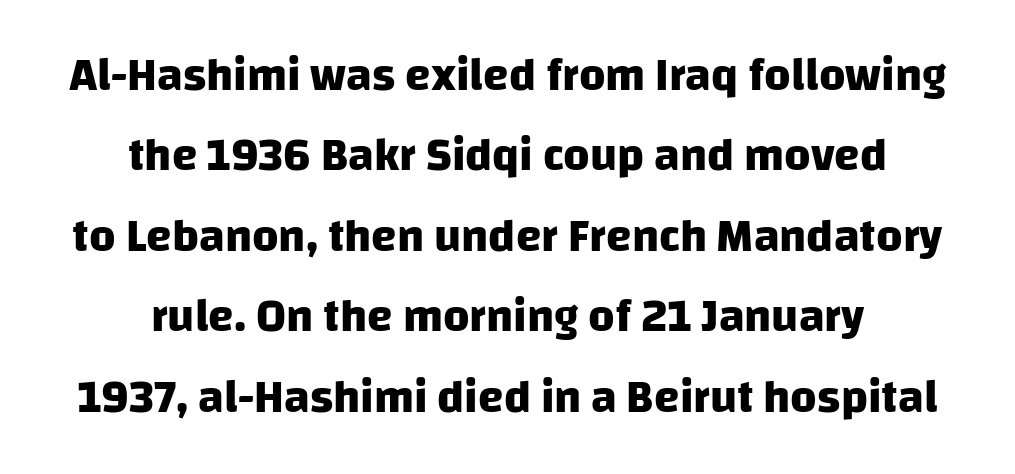
Bold? Absolutely — the strokes are thick and heavy. Observe the absence of serifs on each vertical stroke in this sample. The words here are not underlined. Do the characters align in a grid? No, the font is proportional.
